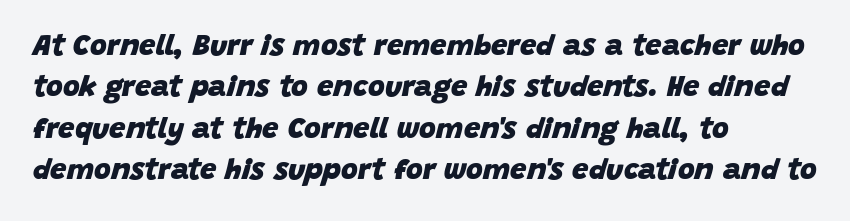
The image shows 29 px heavy type, italic (leaning right); set left-aligned, normal line spacing (1.43x), normal letter spacing, not underlined; low stroke contrast and a large x-height.
